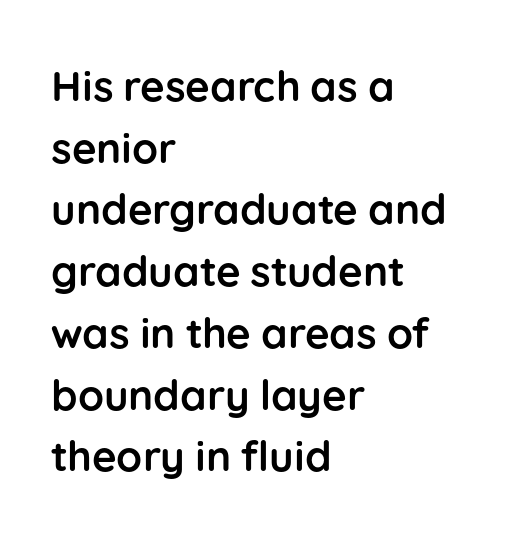
Q: Is the text bold? A: Yes.
Q: Is the text italic (slanted)? A: No, it is upright.
Q: Is the typeface a serif or a sans-serif typeface? A: Sans-serif.
Q: Is the text underlined? A: No.
Q: How is the paragraph aligned? A: Left-aligned.
Q: Is the spacing between letters normal or unusually wide? A: Normal.
Q: Is the spacing between lines tight, normal or loose? A: Normal.
Q: Width (condensed, normal, or wide)? A: Normal.
Q: Stroke contrast? A: Low.
Q: x-height? A: Medium.
Q: Monospaced? A: No.
